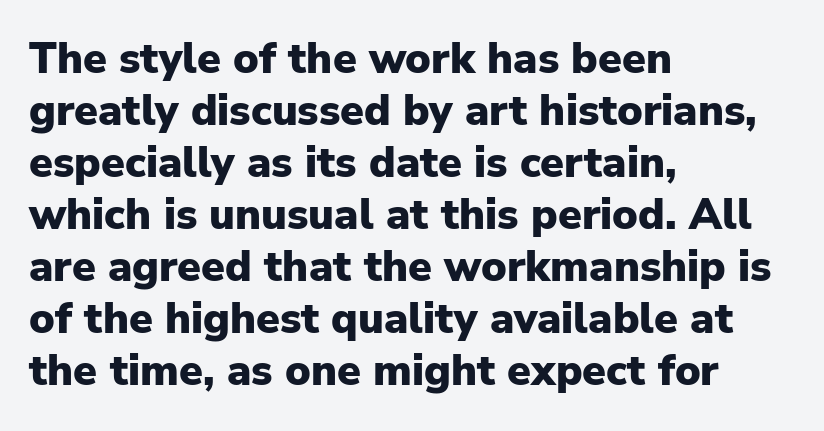
{"serif": "no", "italic": "no", "bold": "yes", "weight": "heavy", "width": "normal", "stroke_contrast": "low", "x_height": "medium", "monospaced": "no", "underline": "no", "align": "left", "line_spacing_ratio": 1.21, "letter_spacing": "normal", "letter_spacing_em": 0.0, "glyph_px": 43}
